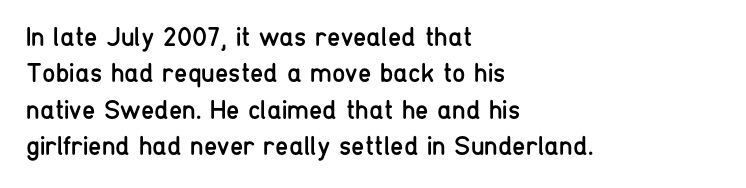
Upright lettering throughout. Reading down the column, the eye jumps a familiar distance to each next line. The typesetting does not lean heavy: it is not bold. Horizontal alignment here is leftward, the default for most running prose. The space directly below the letters is spotless. Glyph-to-glyph distance matches everyday printed text.
